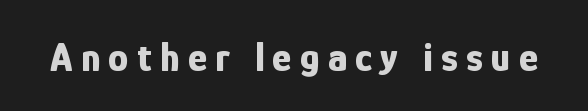
The image shows 41 px bold, condensed sans-serif type, upright; set unusually wide letter spacing (+0.2 em), not underlined; low stroke contrast and a medium x-height.
